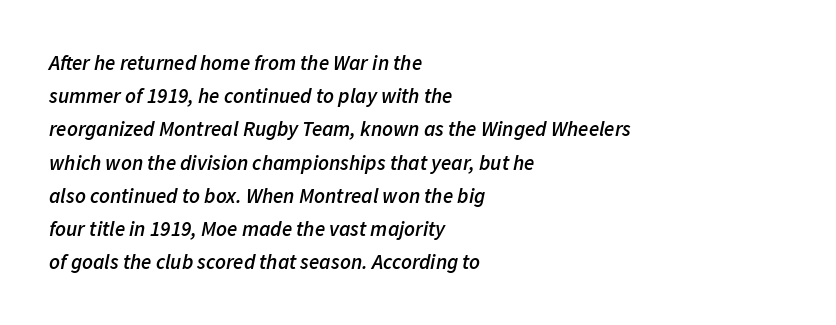
Inter-character spacing is left at the font's built-in metrics. The block of text has a typical density, with ordinary space between rows. Does the copy run flush right? No — it runs flush left. Students, this is semibold: more ink than regular, less than bold. Type without underlining. If you drew a line through each stem, it would be angled.
